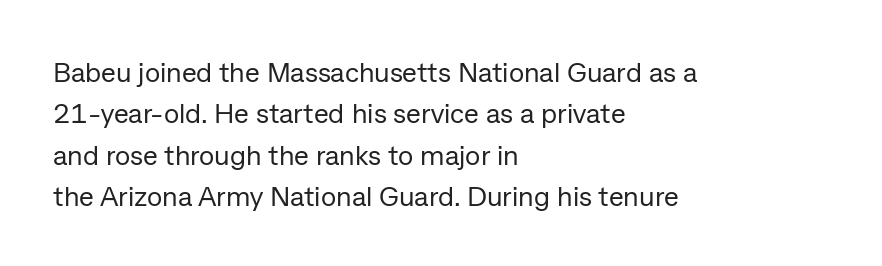
Q: Is the text bold? A: No.
Q: Is the text italic (slanted)? A: No, it is upright.
Q: Is the typeface a serif or a sans-serif typeface? A: Sans-serif.
Q: Is the text underlined? A: No.
Q: How is the paragraph aligned? A: Left-aligned.
Q: Is the spacing between letters normal or unusually wide? A: Normal.
Q: Is the spacing between lines tight, normal or loose? A: Normal.
Q: Width (condensed, normal, or wide)? A: Normal.
Q: Stroke contrast? A: Low.
Q: x-height? A: Medium.
Q: Monospaced? A: No.
